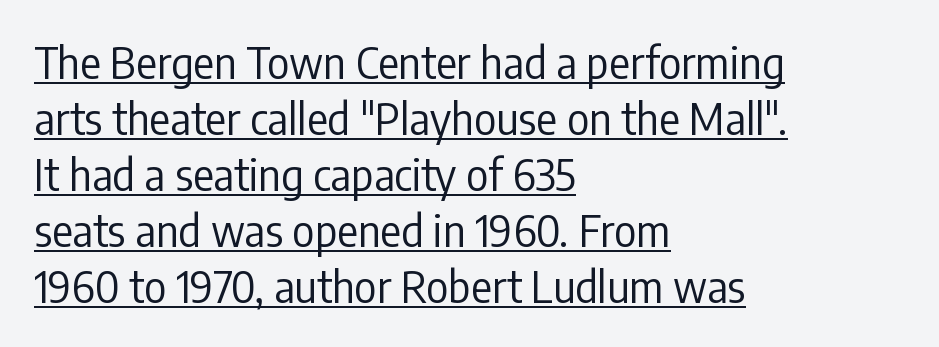
The image shows 43 px regular-weight, condensed sans-serif type, upright; set left-aligned, normal line spacing (1.3x), normal letter spacing, underlined; low stroke contrast and a medium x-height.
